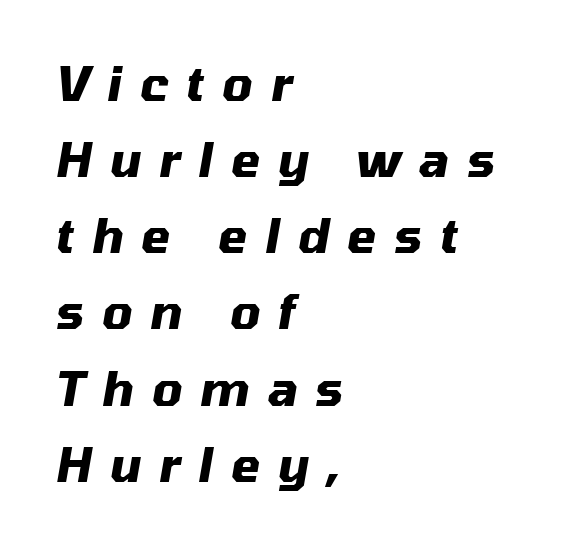
{"italic": "yes", "lean": "right", "slant_degrees": 10, "bold": "yes", "weight": "heavy", "width": "normal", "stroke_contrast": "medium", "x_height": "medium", "monospaced": "no", "underline": "no", "align": "left", "line_spacing": "normal", "line_spacing_ratio": 1.62, "letter_spacing": "wide", "letter_spacing_em": 0.38, "glyph_px": 47}
